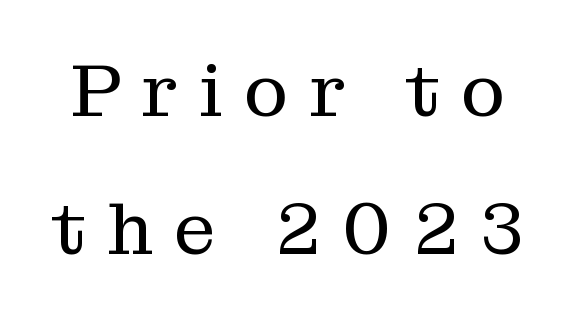
Q: Is the text bold? A: No.
Q: Is the text italic (slanted)? A: No, it is upright.
Q: Is the typeface a serif or a sans-serif typeface? A: Serif.
Q: Is the text underlined? A: No.
Q: Is the spacing between letters normal or unusually wide? A: Unusually wide.
Q: Width (condensed, normal, or wide)? A: Normal.
Q: Stroke contrast? A: Medium.
Q: x-height? A: Medium.
Q: Monospaced? A: No.
